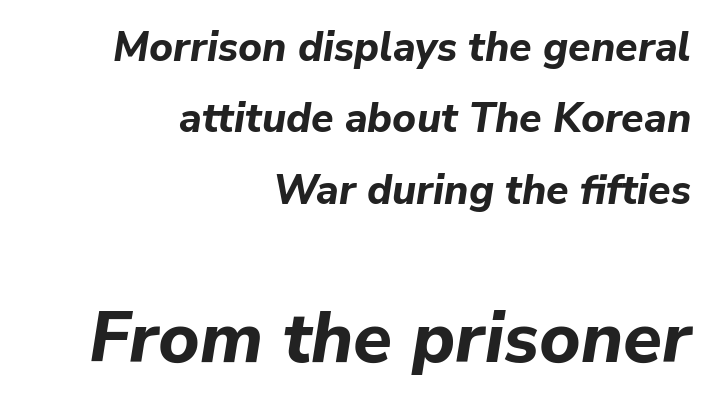
The image shows 71 px bold type, italic (leaning right); set right-aligned, line spacing 1.74x, normal letter spacing, not underlined; the second (bottom) block is 1.73x larger; low stroke contrast and a medium x-height.
